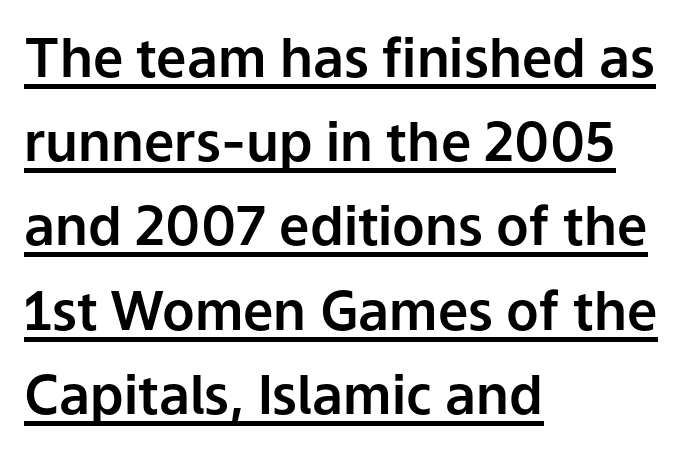
{"serif": "no", "italic": "no", "width": "normal", "stroke_contrast": "low", "x_height": "medium", "monospaced": "no", "underline": "yes", "align": "left", "line_spacing": "normal", "line_spacing_ratio": 1.56, "letter_spacing": "normal", "letter_spacing_em": 0.0, "glyph_px": 54}
